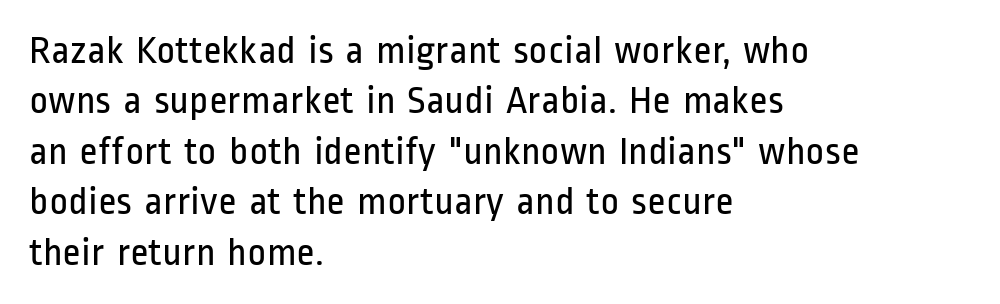
{"serif": "no", "italic": "no", "bold": "no", "weight": "regular", "width": "condensed", "stroke_contrast": "low", "x_height": "medium", "monospaced": "no", "underline": "no", "align": "left", "line_spacing": "normal", "line_spacing_ratio": 1.26, "letter_spacing": "normal", "letter_spacing_em": 0.0, "glyph_px": 40}
